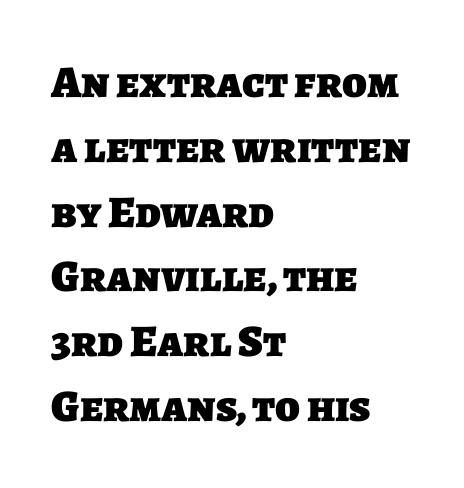
The image shows 45 px heavy sans-serif type; set left-aligned, normal line spacing (1.44x), normal letter spacing, not underlined; low stroke contrast and a large x-height.
